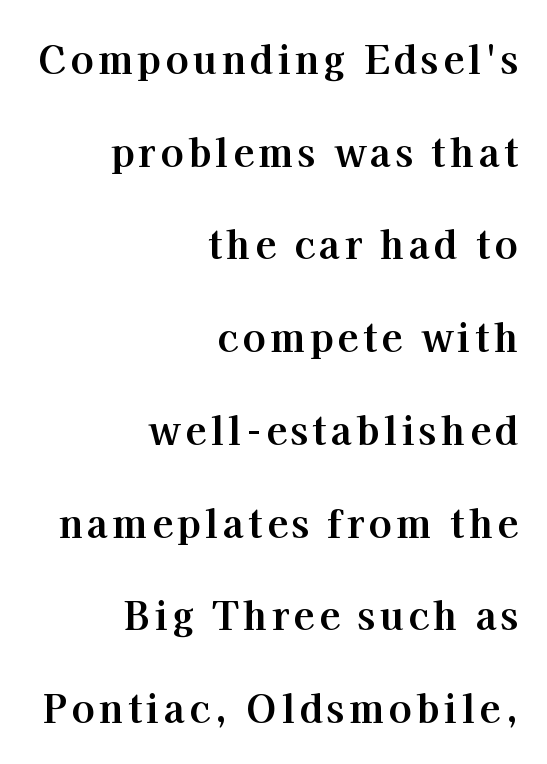
Q: Is the text bold? A: Yes.
Q: Is the text italic (slanted)? A: No, it is upright.
Q: Is the typeface a serif or a sans-serif typeface? A: Serif.
Q: Is the text underlined? A: No.
Q: How is the paragraph aligned? A: Right-aligned.
Q: Is the spacing between lines tight, normal or loose? A: Loose.
Q: Width (condensed, normal, or wide)? A: Normal.
Q: Stroke contrast? A: High.
Q: x-height? A: Medium.
Q: Monospaced? A: No.
